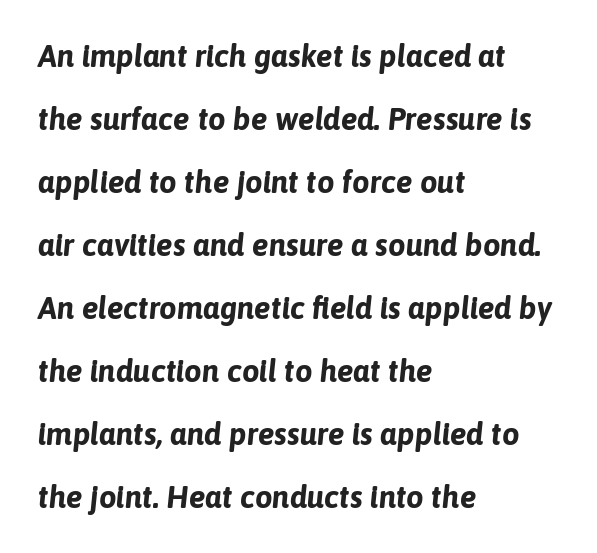
Line beginnings align vertically; line endings do not. The baseline area is clear. The rendering uses a large line-height, opening up the rows. You could call the tracking neutral — neither tight nor loose. Proportional: the letters do not fall into vertical columns.
